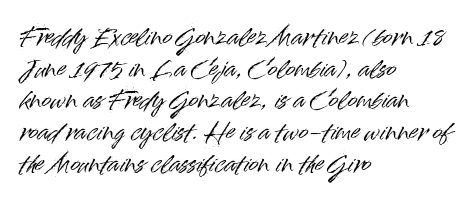
{"underline": "no", "align": "left", "line_spacing": "normal", "line_spacing_ratio": 1.38, "letter_spacing": "normal", "letter_spacing_em": 0.0, "glyph_px": 23}
